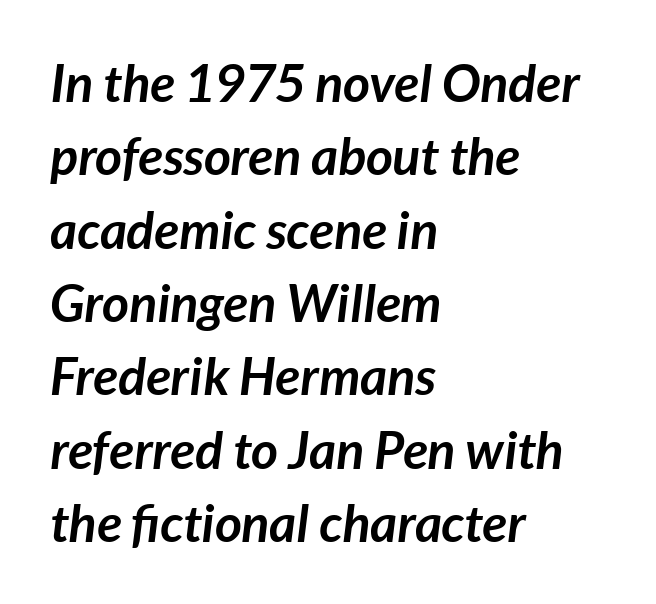
The image shows 52 px semibold type, italic (leaning right); set left-aligned, normal line spacing (1.41x), normal letter spacing, not underlined; low stroke contrast and a medium x-height.
